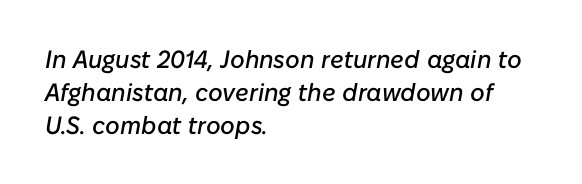
{"italic": "yes", "lean": "right", "slant_degrees": 10, "underline": "no", "align": "left", "line_spacing": "normal", "line_spacing_ratio": 1.32, "letter_spacing": "normal", "letter_spacing_em": 0.0, "glyph_px": 25}
